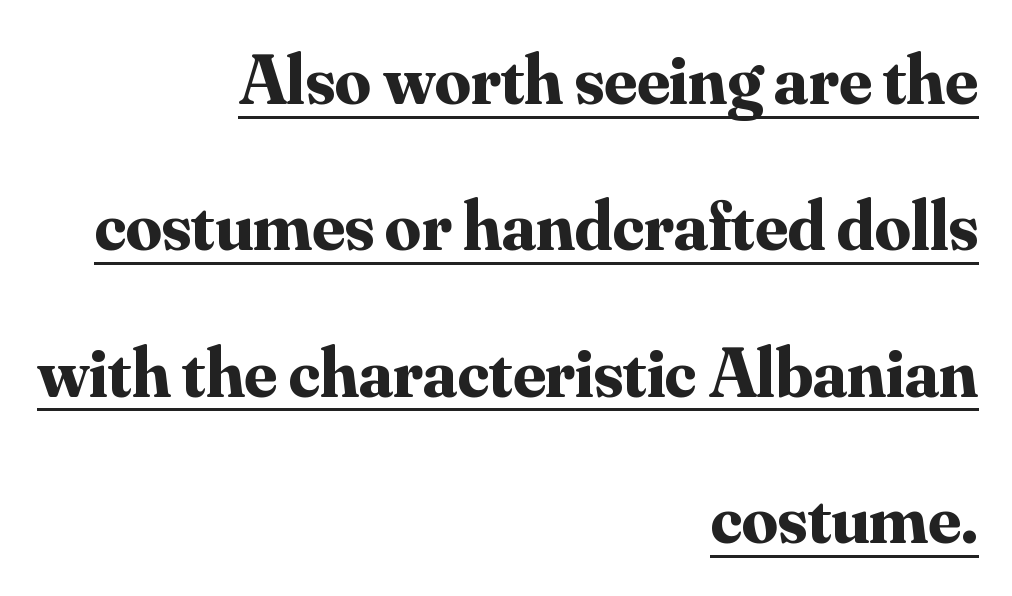
{"serif": "yes", "italic": "no", "bold": "yes", "weight": "bold", "width": "normal", "stroke_contrast": "medium", "x_height": "small", "monospaced": "no", "underline": "yes", "align": "right", "line_spacing": "loose", "line_spacing_ratio": 2.06, "letter_spacing": "normal", "letter_spacing_em": 0.0, "glyph_px": 71}
